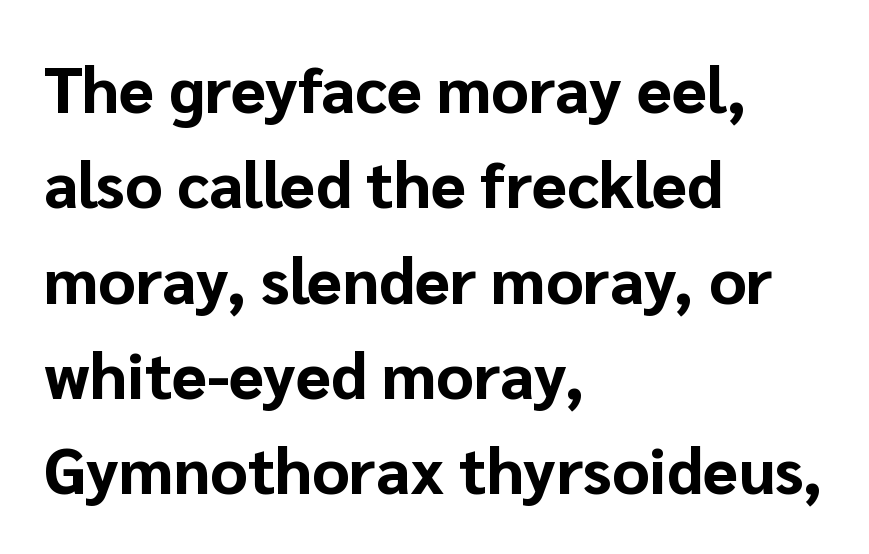
Q: Is the text bold? A: Yes.
Q: Is the text italic (slanted)? A: No, it is upright.
Q: Is the typeface a serif or a sans-serif typeface? A: Sans-serif.
Q: Is the text underlined? A: No.
Q: How is the paragraph aligned? A: Left-aligned.
Q: Is the spacing between letters normal or unusually wide? A: Normal.
Q: Is the spacing between lines tight, normal or loose? A: Normal.
Q: Width (condensed, normal, or wide)? A: Normal.
Q: Stroke contrast? A: Low.
Q: x-height? A: Medium.
Q: Monospaced? A: No.
